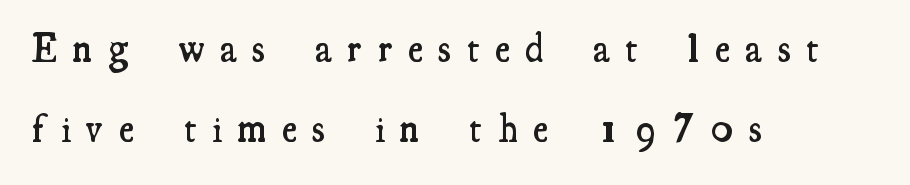
{"serif": "yes", "italic": "no", "bold": "semi", "weight": "semibold", "width": "condensed", "stroke_contrast": "medium", "x_height": "small", "monospaced": "no", "underline": "no", "align": "left", "line_spacing": "loose", "line_spacing_ratio": 1.99, "letter_spacing": "wide", "letter_spacing_em": 0.4, "glyph_px": 40}
